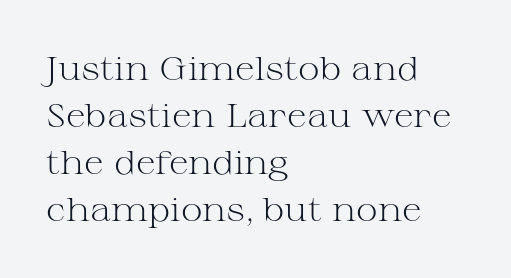
The image shows 33 px light, wide serif type, upright; set left-aligned, normal line spacing (1.42x), normal letter spacing, not underlined; medium stroke contrast and a medium x-height.
